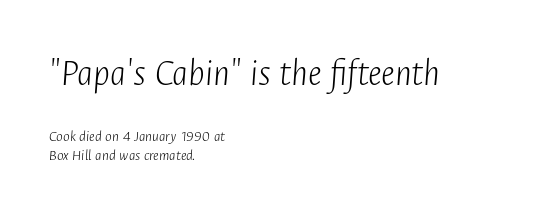
The image shows 39 px light, condensed type, italic (leaning right); set left-aligned, line spacing 1.17x, normal letter spacing, not underlined; the first (top) block is 2.44x larger; low stroke contrast and a medium x-height.
